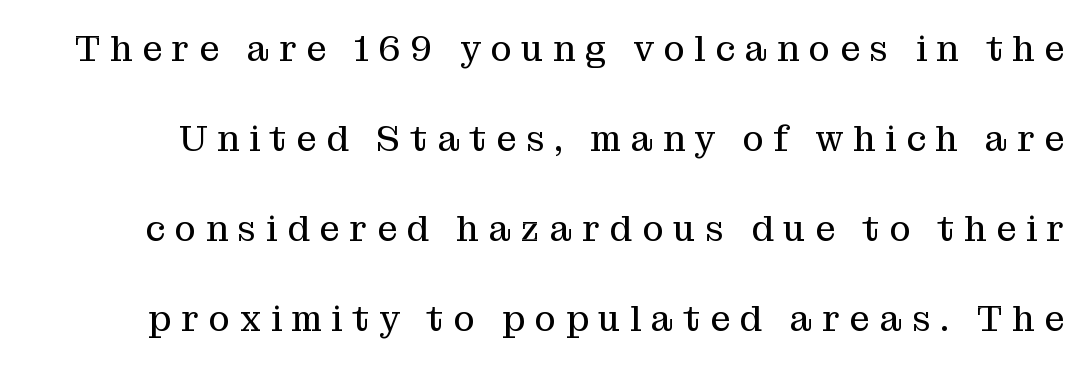
Each stroke keeps to a modest, everyday thickness or less. The rendering inserts visible extra space after every character. The block of text is sparse from top to bottom, with ample space between rows. Typographically, this falls in the serif category. Designer's note — italics off, roman on.
